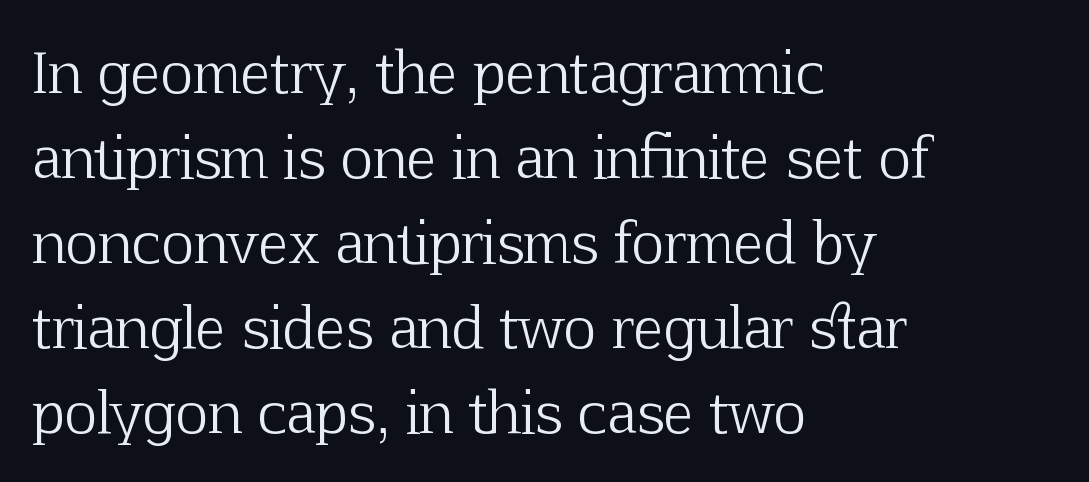
{"serif": "yes", "italic": "no", "bold": "no", "weight": "light", "width": "normal", "stroke_contrast": "low", "x_height": "medium", "monospaced": "no", "underline": "no", "align": "left", "line_spacing": "normal", "line_spacing_ratio": 1.52, "letter_spacing": "normal", "letter_spacing_em": 0.0, "glyph_px": 56}
